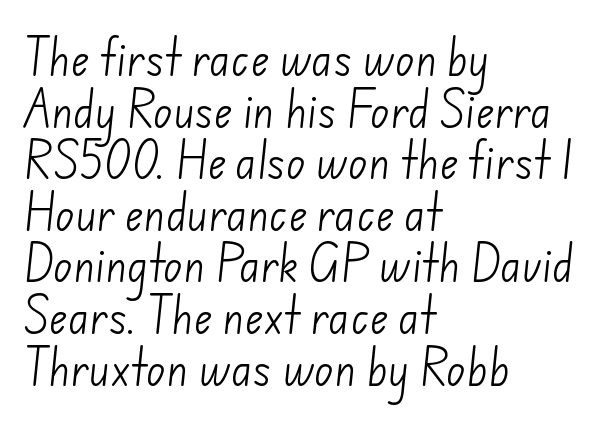
Q: Is the text bold? A: No.
Q: Is the typeface a serif or a sans-serif typeface? A: Sans-serif.
Q: Is the text underlined? A: No.
Q: How is the paragraph aligned? A: Left-aligned.
Q: Is the spacing between letters normal or unusually wide? A: Normal.
Q: Is the spacing between lines tight, normal or loose? A: Normal.
Q: Width (condensed, normal, or wide)? A: Normal.
Q: Stroke contrast? A: Low.
Q: x-height? A: Small.
Q: Monospaced? A: No.
